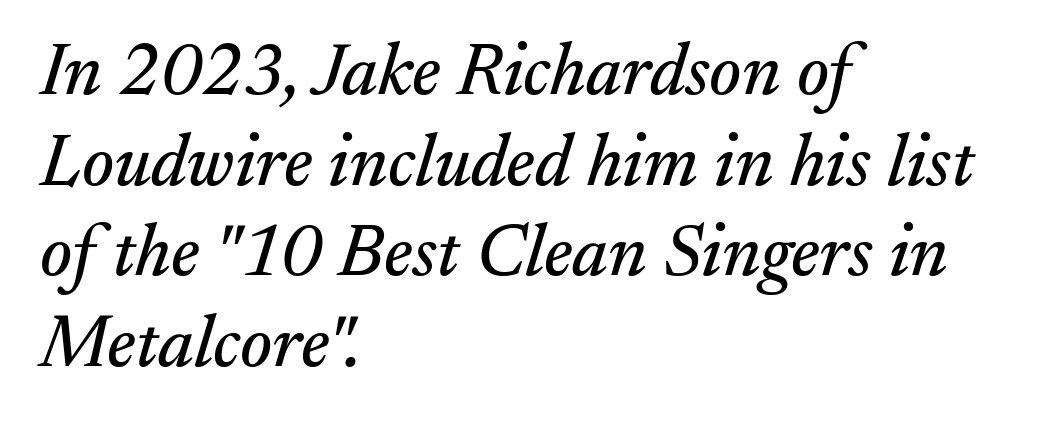
{"serif": "yes", "italic": "yes", "lean": "right", "slant_degrees": 17, "width": "normal", "stroke_contrast": "medium", "x_height": "small", "monospaced": "no", "underline": "no", "align": "left", "line_spacing_ratio": 1.24, "letter_spacing": "normal", "letter_spacing_em": 0.0, "glyph_px": 73}
